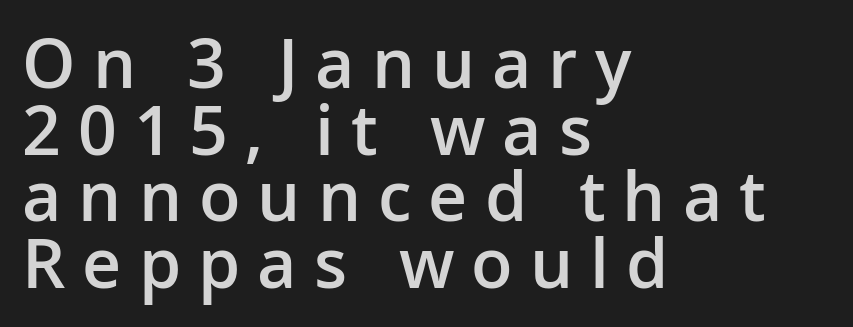
The image shows 68 px semibold sans-serif type, upright; set left-aligned, tight line spacing (0.98x), unusually wide letter spacing (+0.25 em), not underlined; low stroke contrast and a medium x-height.
